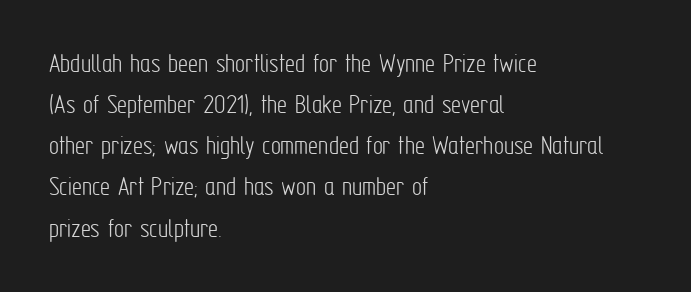
{"serif": "no", "italic": "no", "bold": "no", "weight": "light", "width": "condensed", "stroke_contrast": "low", "x_height": "medium", "monospaced": "no", "underline": "no", "align": "left", "line_spacing": "normal", "line_spacing_ratio": 1.47, "letter_spacing": "normal", "letter_spacing_em": 0.0, "glyph_px": 28}
